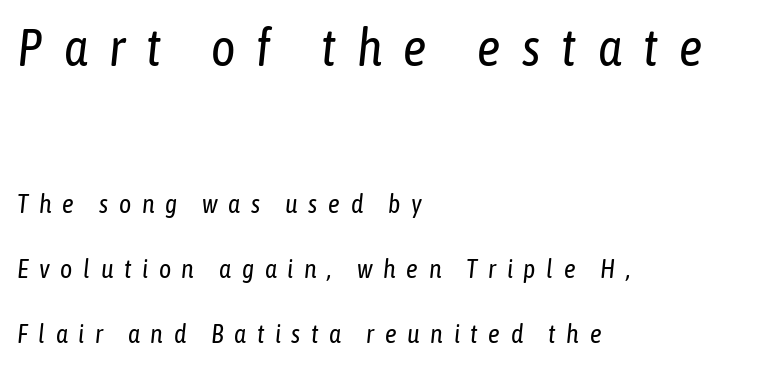
Q: Is the text bold? A: No.
Q: Is the text italic (slanted)? A: Yes, it leans right by about 6 degrees.
Q: Is the text underlined? A: No.
Q: How is the paragraph aligned? A: Left-aligned.
Q: Is the spacing between letters normal or unusually wide? A: Unusually wide.
Q: Is the spacing between lines tight, normal or loose? A: Loose.
Q: Which block of text is set in a larger size, the first (top) or the second (bottom)? A: The first (top) one.
Q: Width (condensed, normal, or wide)? A: Condensed.
Q: Stroke contrast? A: Low.
Q: x-height? A: Medium.
Q: Monospaced? A: No.
